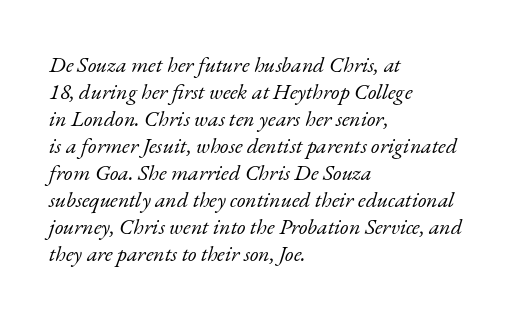
The image shows 22 px text type, italic (leaning right); set left-aligned, line spacing 1.23x, normal letter spacing, not underlined.
